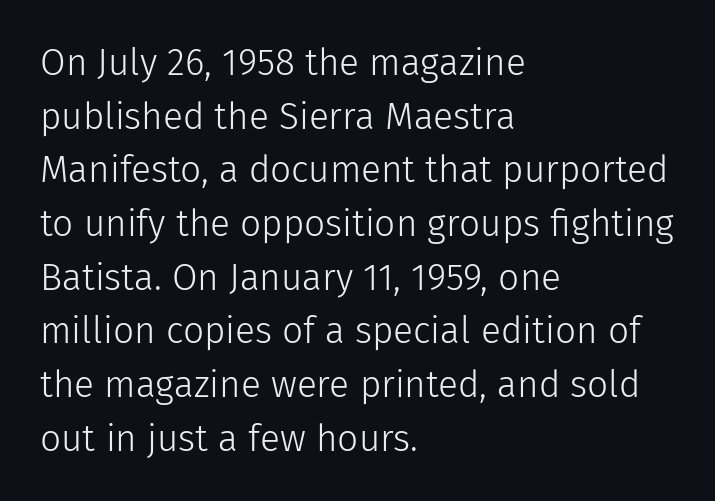
{"serif": "no", "italic": "no", "bold": "no", "weight": "light", "width": "normal", "stroke_contrast": "low", "x_height": "medium", "monospaced": "no", "underline": "no", "align": "left", "line_spacing": "normal", "line_spacing_ratio": 1.45, "letter_spacing": "normal", "letter_spacing_em": 0.0, "glyph_px": 37}
